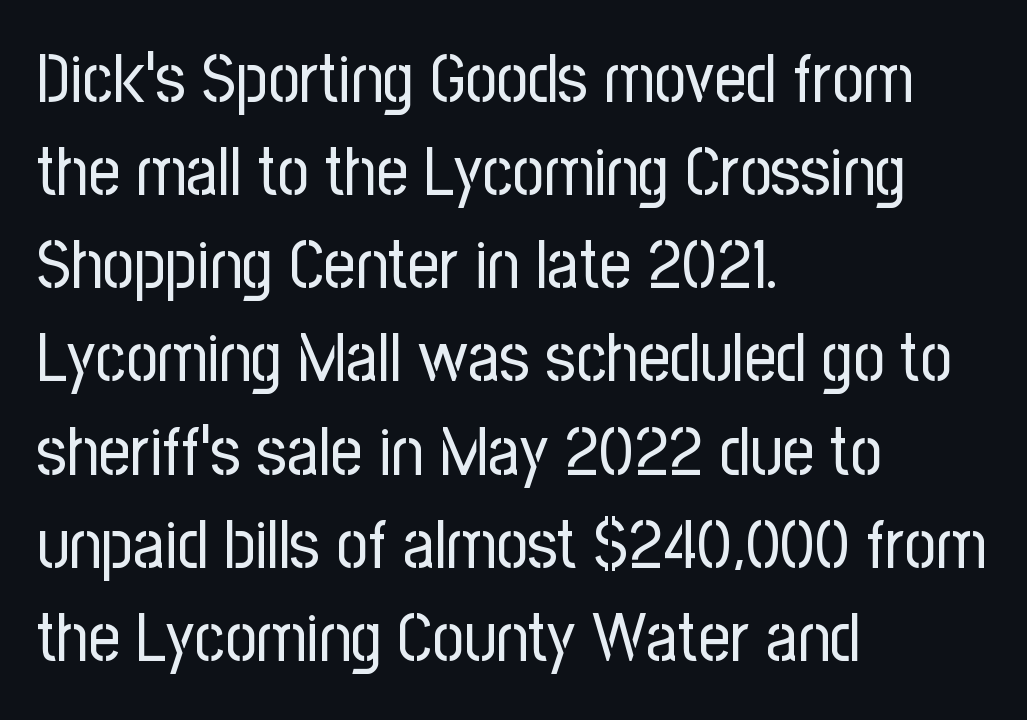
The foot of each line stays bare and open. This is the regular roman posture of the typeface. The paragraph shown leans on its left margin. Do the characters align in a grid? No, the font is proportional.
